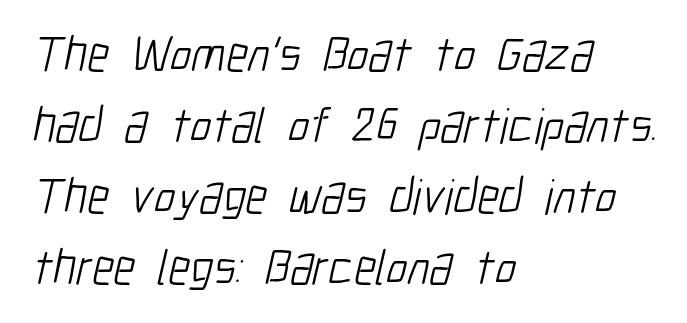
The image shows 50 px light, condensed sans-serif type; set left-aligned, normal line spacing (1.42x), normal letter spacing, not underlined; low stroke contrast and a medium x-height.
